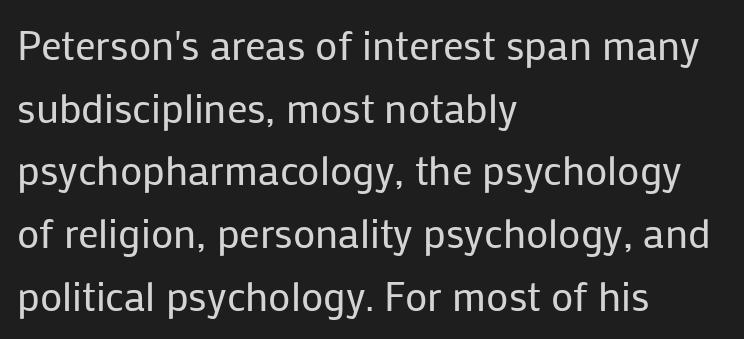
Q: Is the text bold? A: No.
Q: Is the text italic (slanted)? A: No, it is upright.
Q: Is the typeface a serif or a sans-serif typeface? A: Sans-serif.
Q: Is the text underlined? A: No.
Q: How is the paragraph aligned? A: Left-aligned.
Q: Is the spacing between letters normal or unusually wide? A: Normal.
Q: Is the spacing between lines tight, normal or loose? A: Normal.
Q: Width (condensed, normal, or wide)? A: Normal.
Q: Stroke contrast? A: Low.
Q: x-height? A: Medium.
Q: Monospaced? A: No.
